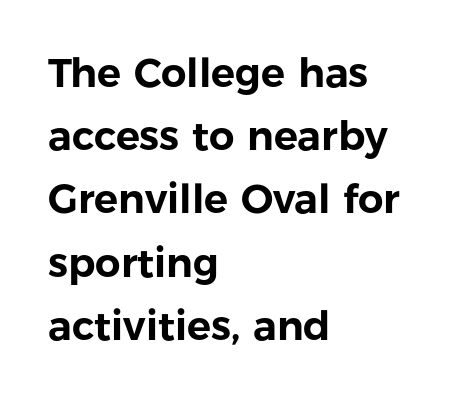
The image shows 40 px sans-serif type, upright; set left-aligned, normal line spacing (1.58x), normal letter spacing, not underlined; low stroke contrast and a medium x-height.
